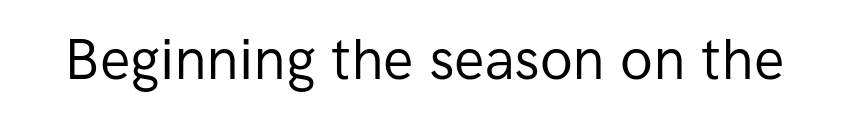
The image shows 57 px regular-weight sans-serif type, upright; set normal letter spacing, not underlined; low stroke contrast and a medium x-height.
